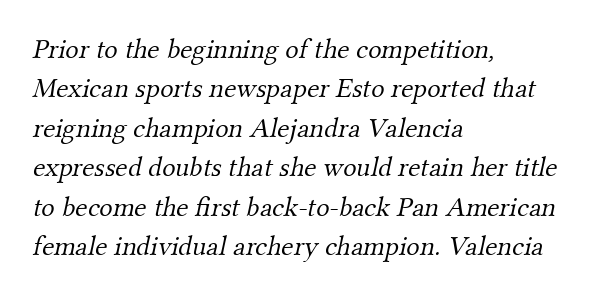
Q: Is the text bold? A: No.
Q: Is the typeface a serif or a sans-serif typeface? A: Serif.
Q: Is the text underlined? A: No.
Q: How is the paragraph aligned? A: Left-aligned.
Q: Is the spacing between letters normal or unusually wide? A: Normal.
Q: Is the spacing between lines tight, normal or loose? A: Normal.
Q: Width (condensed, normal, or wide)? A: Normal.
Q: Stroke contrast? A: Medium.
Q: x-height? A: Small.
Q: Monospaced? A: No.
